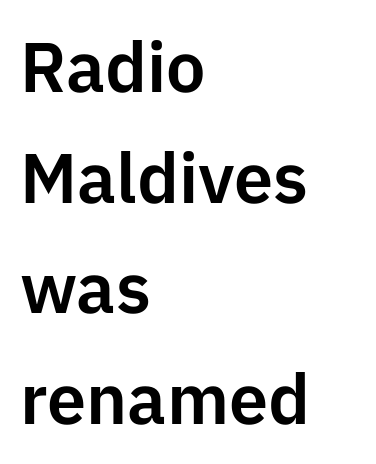
Q: Is the text italic (slanted)? A: No, it is upright.
Q: Is the typeface a serif or a sans-serif typeface? A: Sans-serif.
Q: Is the text underlined? A: No.
Q: How is the paragraph aligned? A: Left-aligned.
Q: Is the spacing between letters normal or unusually wide? A: Normal.
Q: Is the spacing between lines tight, normal or loose? A: Normal.
Q: Width (condensed, normal, or wide)? A: Normal.
Q: Stroke contrast? A: Low.
Q: x-height? A: Medium.
Q: Monospaced? A: No.
